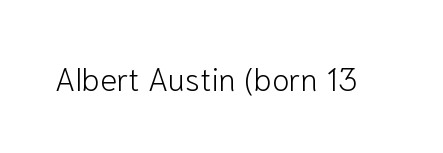
The image shows 32 px light sans-serif type, upright; set normal letter spacing, not underlined; low stroke contrast and a medium x-height.
